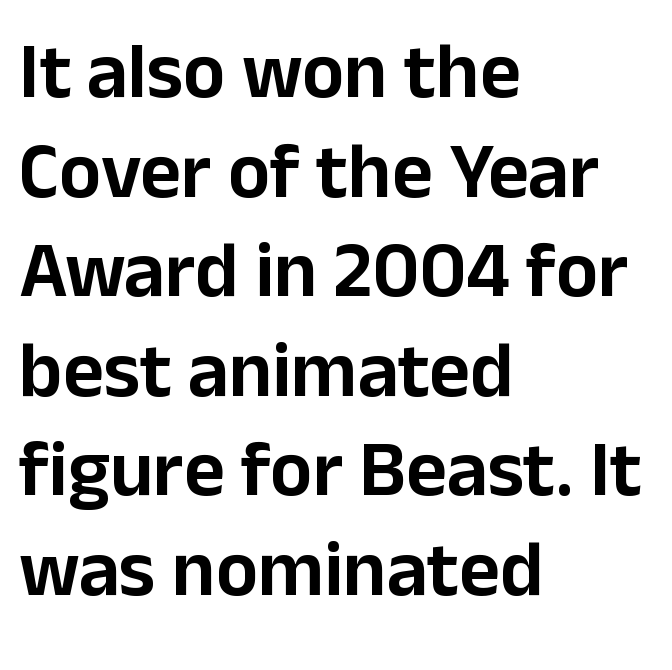
{"serif": "no", "italic": "no", "width": "normal", "stroke_contrast": "low", "x_height": "medium", "monospaced": "no", "underline": "no", "align": "left", "line_spacing": "normal", "line_spacing_ratio": 1.26, "letter_spacing": "normal", "letter_spacing_em": 0.0, "glyph_px": 79}
